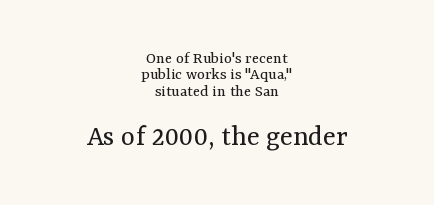
{"serif": "yes", "italic": "no", "bold": "no", "weight": "regular", "width": "normal", "stroke_contrast": "medium", "x_height": "medium", "monospaced": "no", "underline": "no", "align": "center", "line_spacing": "tight", "line_spacing_ratio": 0.97, "letter_spacing": "normal", "letter_spacing_em": 0.0, "larger_block": "second", "size_ratio": 1.76, "glyph_px": 30}
